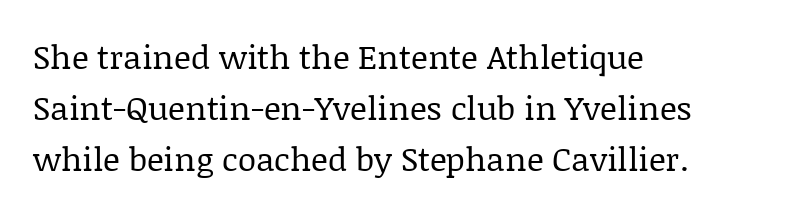
Q: Is the text bold? A: No.
Q: Is the text italic (slanted)? A: No, it is upright.
Q: Is the typeface a serif or a sans-serif typeface? A: Serif.
Q: Is the text underlined? A: No.
Q: How is the paragraph aligned? A: Left-aligned.
Q: Is the spacing between letters normal or unusually wide? A: Normal.
Q: Is the spacing between lines tight, normal or loose? A: Normal.
Q: Width (condensed, normal, or wide)? A: Normal.
Q: Stroke contrast? A: Low.
Q: x-height? A: Large.
Q: Monospaced? A: No.
